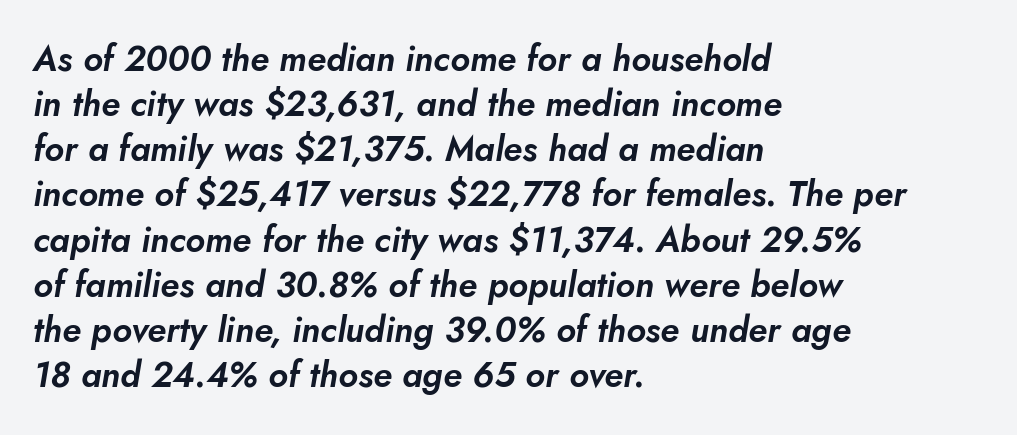
The image shows 35 px text type, italic (leaning right); set left-aligned, normal line spacing (1.29x), normal letter spacing, not underlined; low stroke contrast and a small x-height.
